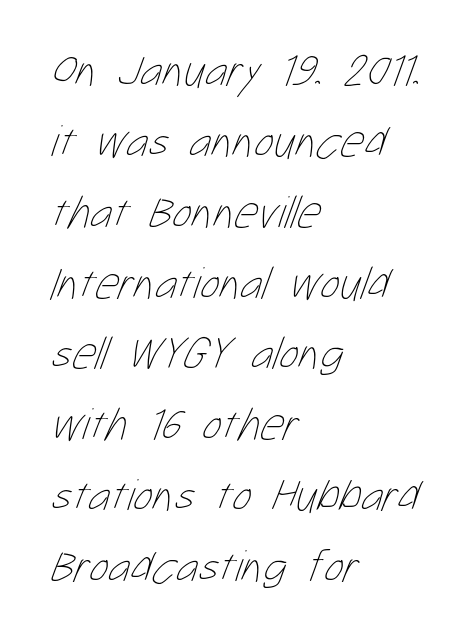
{"bold": "no", "weight": "thin", "width": "condensed", "stroke_contrast": "low", "x_height": "medium", "monospaced": "no", "underline": "no", "align": "left", "line_spacing": "normal", "line_spacing_ratio": 1.54, "letter_spacing": "normal", "letter_spacing_em": 0.0, "glyph_px": 46}
